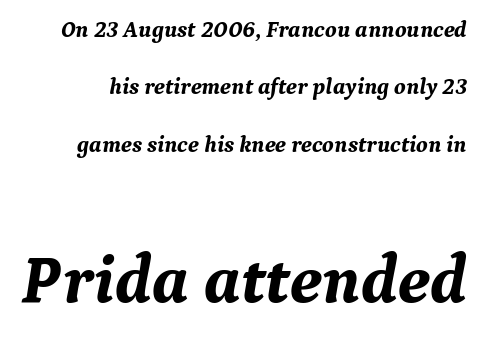
{"serif": "yes", "italic": "yes", "lean": "right", "slant_degrees": 9, "bold": "yes", "weight": "bold", "width": "normal", "stroke_contrast": "medium", "x_height": "medium", "monospaced": "no", "underline": "no", "line_spacing": "loose", "line_spacing_ratio": 2.49, "letter_spacing": "normal", "letter_spacing_em": 0.0, "larger_block": "second", "size_ratio": 2.96, "glyph_px": 68}
